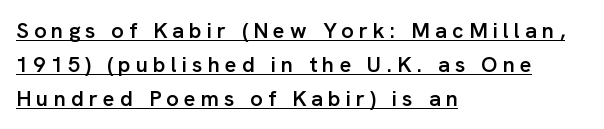
Tall strokes in this sample are plumb rather than angled. The ragged edge is on the right, which tells us the setting is flush left. Descenders here cross a horizontal rule under the line. The rendering inserts visible extra space after every character. How would I describe the line gaps? Plain and ordinary.
